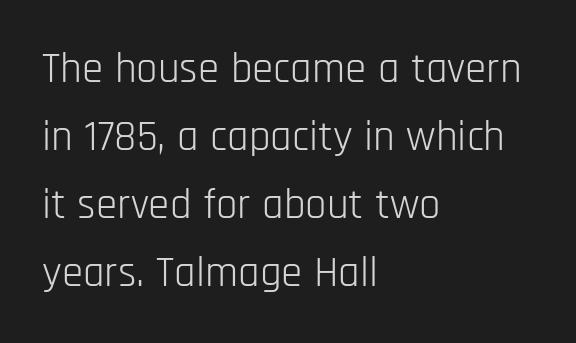
{"serif": "no", "italic": "no", "bold": "no", "weight": "light", "width": "condensed", "stroke_contrast": "low", "x_height": "large", "monospaced": "no", "underline": "no", "align": "left", "line_spacing": "normal", "line_spacing_ratio": 1.58, "letter_spacing": "normal", "letter_spacing_em": 0.0, "glyph_px": 43}
